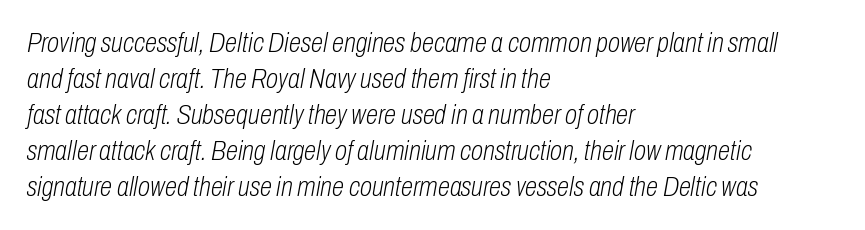
The image shows 28 px light, condensed type, italic (leaning right); set left-aligned, normal line spacing (1.29x), normal letter spacing, not underlined; low stroke contrast and a medium x-height.
